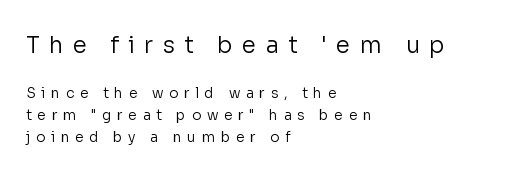
Unlike italic type, these characters show no tilt at all. The string is rendered with underlining switched off. Caption: multi-line text, flush left, ragged right. This layout puts the oversized block above and the modest block below. The tracking jumps out immediately: characters are airy and widely separated. Think standard paragraph weight, or any step lighter than that.
